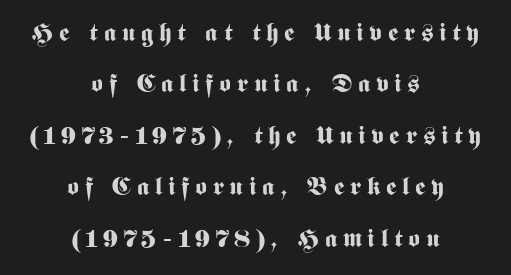
The image shows 25 px bold type, upright; set centered, loose line spacing (2.06x), unusually wide letter spacing (+0.23 em), not underlined.
